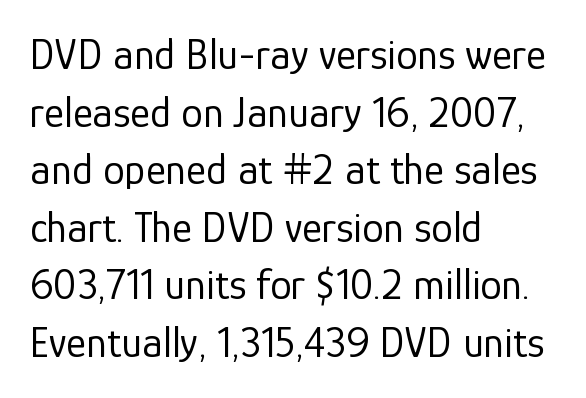
The text block is weighted toward the left margin, trailing off unevenly rightward. Glance below the letters and you will spot only blank space. Nothing heavy about these letters — not bold at all. Upright lettering throughout.
